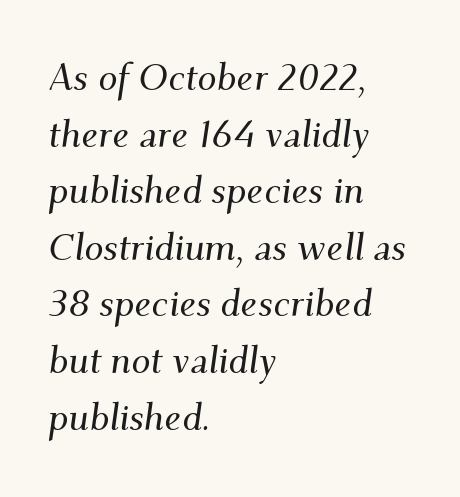
The image shows 38 px serif type, italic (leaning right); set left-aligned, normal line spacing (1.49x), normal letter spacing, not underlined; medium stroke contrast and a small x-height.
